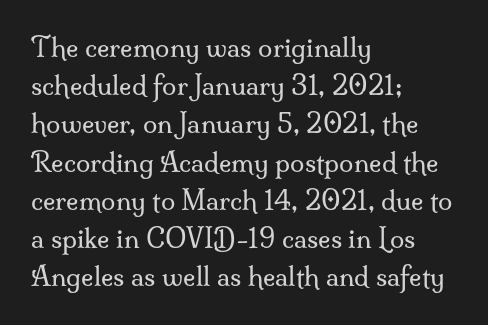
The vertical gap from one line to the next is medium. Quick note: underline off. The characters are drawn with everyday or finer stroke widths. A typesetter would mark this as roman, not italic. Caption: multi-line text, flush left, ragged right.
